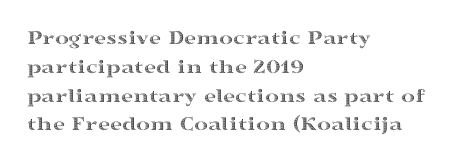
{"italic": "no", "underline": "no", "align": "left", "line_spacing": "normal", "line_spacing_ratio": 1.37, "letter_spacing": "normal", "letter_spacing_em": 0.0, "glyph_px": 21}
